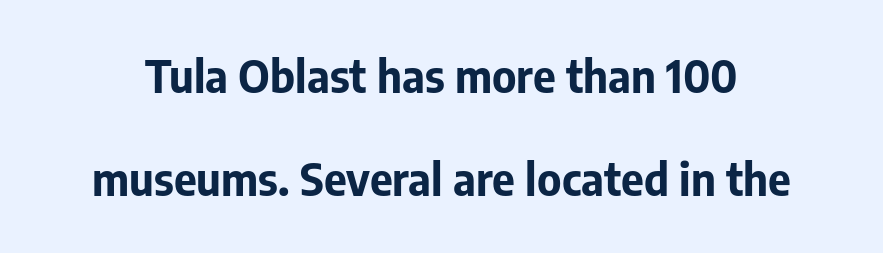
Q: Is the text bold? A: Yes.
Q: Is the text italic (slanted)? A: No, it is upright.
Q: Is the typeface a serif or a sans-serif typeface? A: Sans-serif.
Q: Is the text underlined? A: No.
Q: Is the spacing between letters normal or unusually wide? A: Normal.
Q: Is the spacing between lines tight, normal or loose? A: Loose.
Q: Width (condensed, normal, or wide)? A: Normal.
Q: Stroke contrast? A: Low.
Q: x-height? A: Medium.
Q: Monospaced? A: No.
